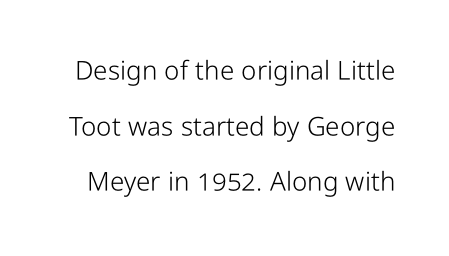
The image shows 26 px text type, upright; set loose line spacing (2.14x), normal letter spacing, not underlined.
